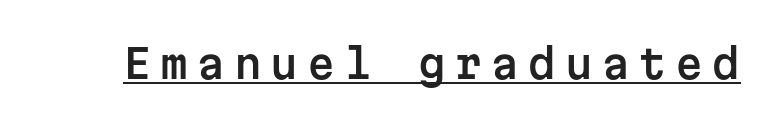
The image shows 40 px sans-serif type, upright, monospaced; set unusually wide letter spacing (+0.22 em), underlined; low stroke contrast and a medium x-height.
